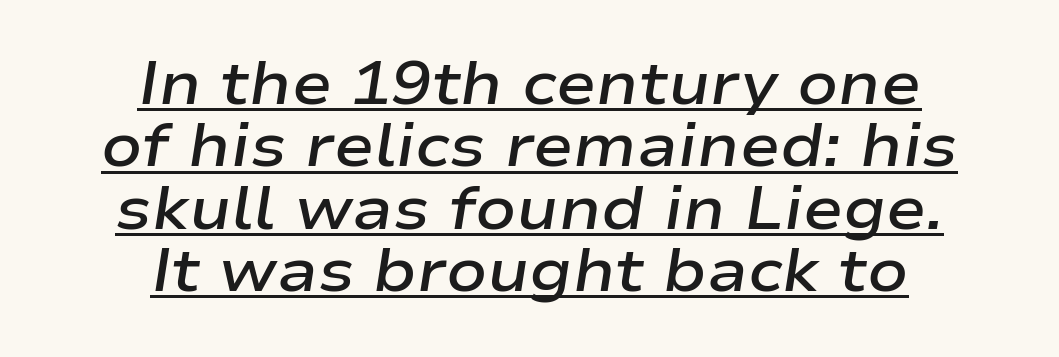
Q: Is the text bold? A: Semi-bold.
Q: Is the text italic (slanted)? A: Yes, it leans right by about 9 degrees.
Q: Is the text underlined? A: Yes.
Q: How is the paragraph aligned? A: Centered.
Q: Is the spacing between letters normal or unusually wide? A: Normal.
Q: Is the spacing between lines tight, normal or loose? A: Tight.
Q: Width (condensed, normal, or wide)? A: Wide.
Q: Stroke contrast? A: Low.
Q: x-height? A: Medium.
Q: Monospaced? A: No.
